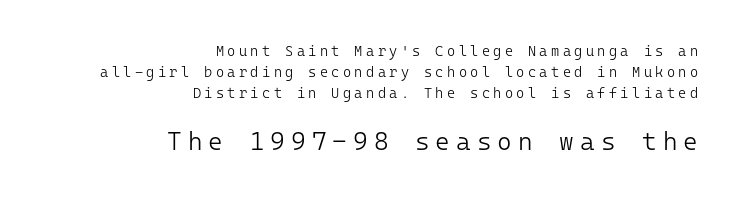
Q: Is the text bold? A: No.
Q: Is the text italic (slanted)? A: No, it is upright.
Q: Is the text underlined? A: No.
Q: How is the paragraph aligned? A: Right-aligned.
Q: Is the spacing between letters normal or unusually wide? A: Unusually wide.
Q: Is the spacing between lines tight, normal or loose? A: Normal.
Q: Which block of text is set in a larger size, the first (top) or the second (bottom)? A: The second (bottom) one.
